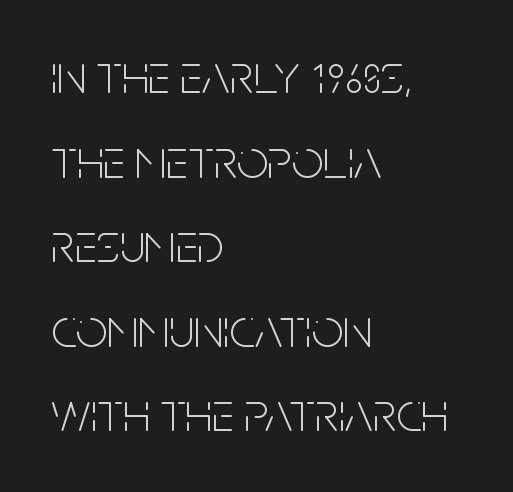
Regarding leading, the lines here are spaced in the standard way. No chunkiness to these letters — they're not bold. This rendering features lettering with no underline. Varying glyph widths throughout — classic text-font behaviour. Spacing between characters is what you'd get straight out of the box.
